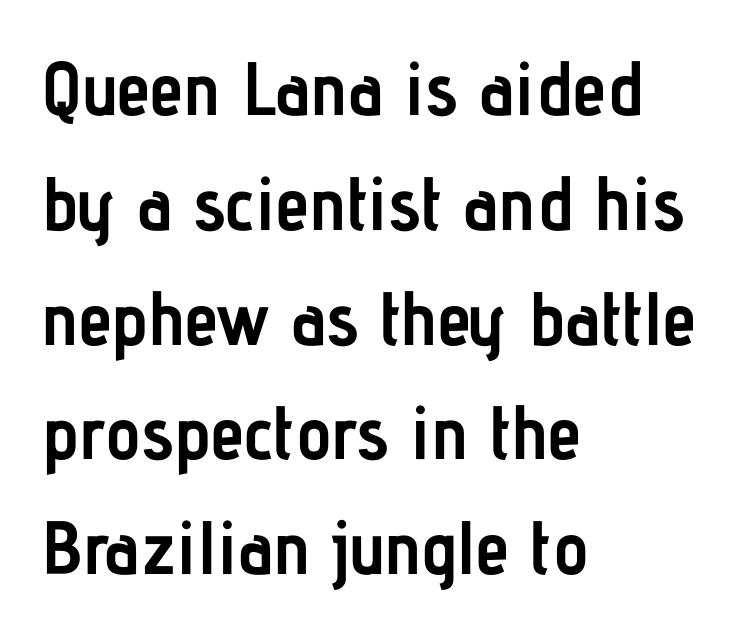
The image shows 76 px semibold, condensed sans-serif type, upright; set left-aligned, normal line spacing (1.51x), normal letter spacing, not underlined; low stroke contrast and a medium x-height.
